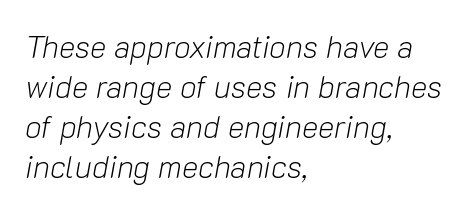
The image shows 31 px light type, italic (leaning right); set left-aligned, normal line spacing (1.29x), normal letter spacing, not underlined; low stroke contrast and a medium x-height.
